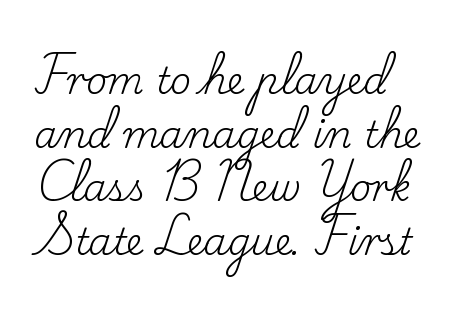
These lines stack with their left ends in a neat column. This is not heavy type; no bold has been used. Little horizontal feet cap the strokes, marking this as serif type. Nothing unusual about the tracking: characters are spaced as the font intends. A typesetter would call this leading conventional body-copy spacing.
